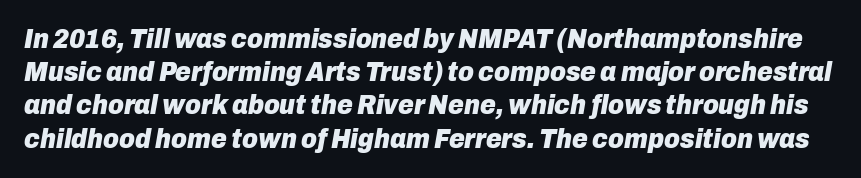
Q: Is the text bold? A: Yes.
Q: Is the text italic (slanted)? A: Yes, it leans right by about 10 degrees.
Q: Is the text underlined? A: No.
Q: Is the spacing between letters normal or unusually wide? A: Normal.
